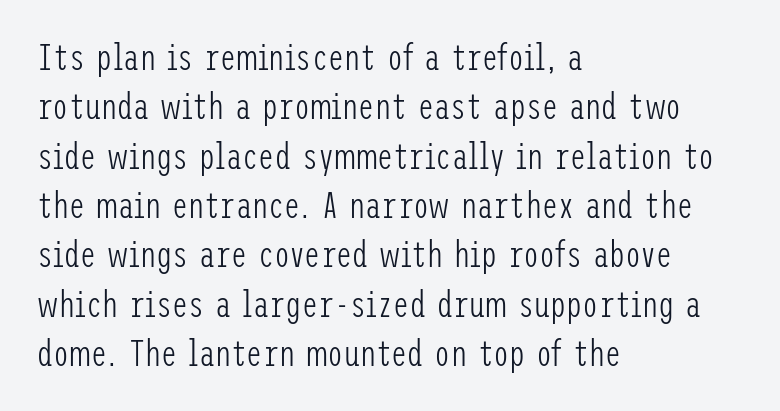
Whoever set this chose a conventional vertical rhythm. Nope, not italic — everything's standing straight. Any mark beneath the type? The region is blank. Glyph-to-glyph distance matches everyday printed text. Heft: none added — not bold.
